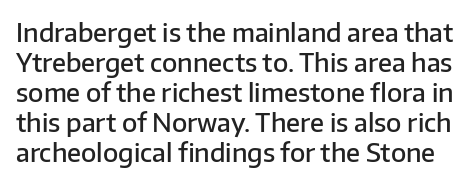
Q: Is the text bold? A: Semi-bold.
Q: Is the text italic (slanted)? A: No, it is upright.
Q: Is the text underlined? A: No.
Q: Is the spacing between letters normal or unusually wide? A: Normal.
